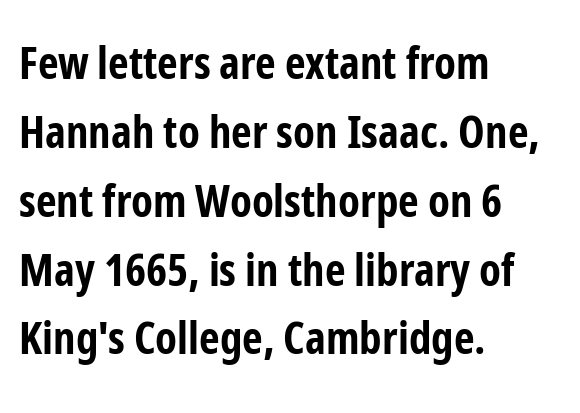
The image shows 45 px bold, condensed sans-serif type, upright; set left-aligned, normal line spacing (1.53x), normal letter spacing, not underlined; low stroke contrast and a medium x-height.
